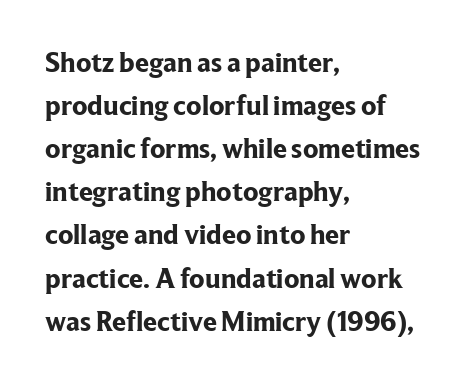
The image shows 28 px bold serif type, upright; set left-aligned, normal line spacing (1.54x), normal letter spacing, not underlined; low stroke contrast and a medium x-height.
